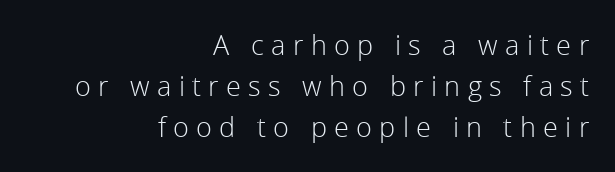
You could only call the tracking loose — the letters float apart. The leading is moderate, giving the passage an even texture. Line endings align vertically; line beginnings do not. Stems here are at most as thick as an everyday book face. Nobody drew a line under any word here.
